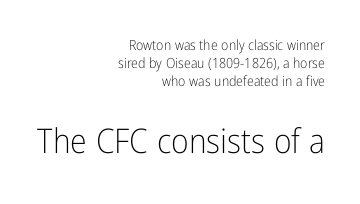
Style check: upright. Alignment: flush right. The rendering keeps characters at their native spacing. Reading down the column, the eye jumps a familiar distance to each next line. Proportional: the letters do not fall into vertical columns.
